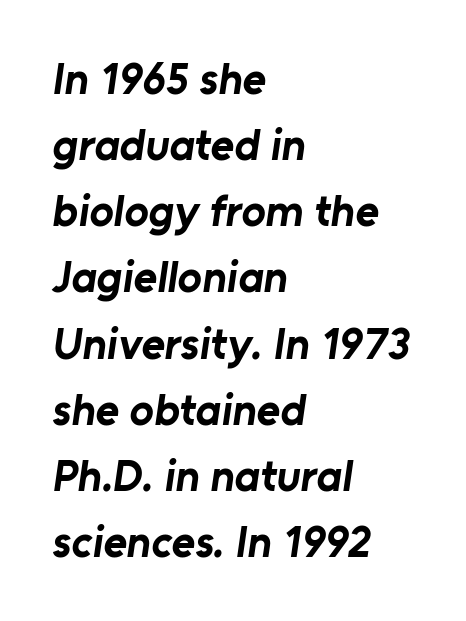
The image shows 45 px bold sans-serif type; set left-aligned, normal line spacing (1.47x), normal letter spacing, not underlined; low stroke contrast and a medium x-height.
